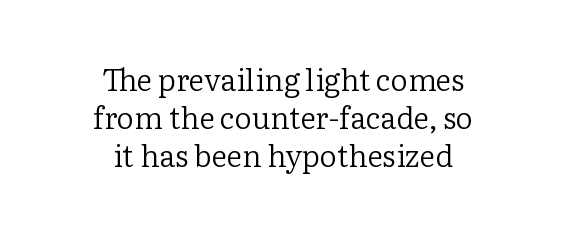
The image shows 30 px regular-weight serif type, upright; set centered, normal line spacing (1.26x), normal letter spacing, not underlined; low stroke contrast and a medium x-height.
